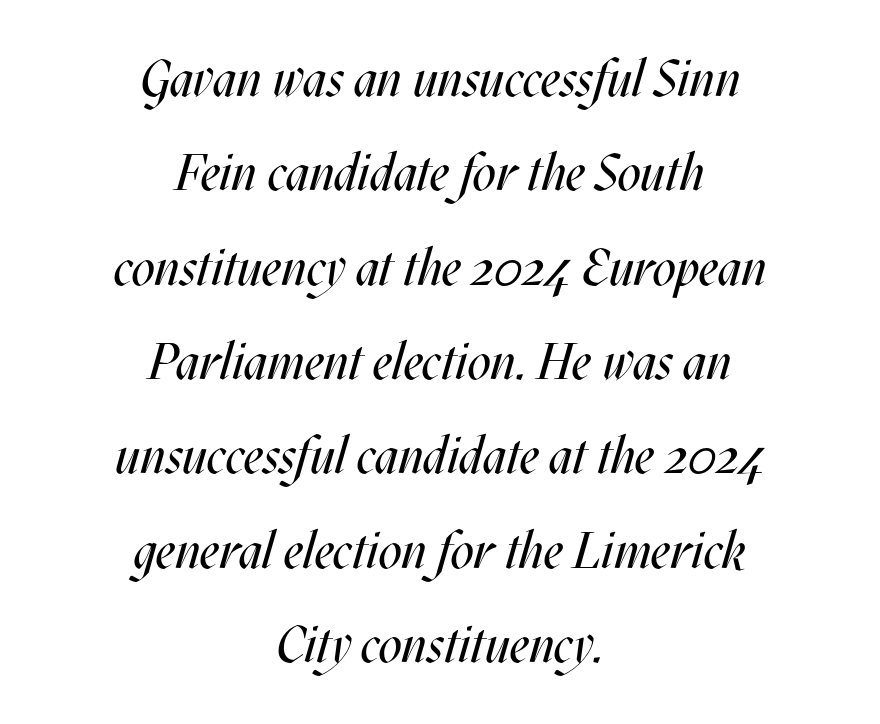
Q: Is the text bold? A: No.
Q: Is the text italic (slanted)? A: Yes, it leans right by about 17 degrees.
Q: Is the text underlined? A: No.
Q: How is the paragraph aligned? A: Centered.
Q: Is the spacing between letters normal or unusually wide? A: Normal.
Q: Width (condensed, normal, or wide)? A: Condensed.
Q: Stroke contrast? A: Medium.
Q: x-height? A: Large.
Q: Monospaced? A: No.
